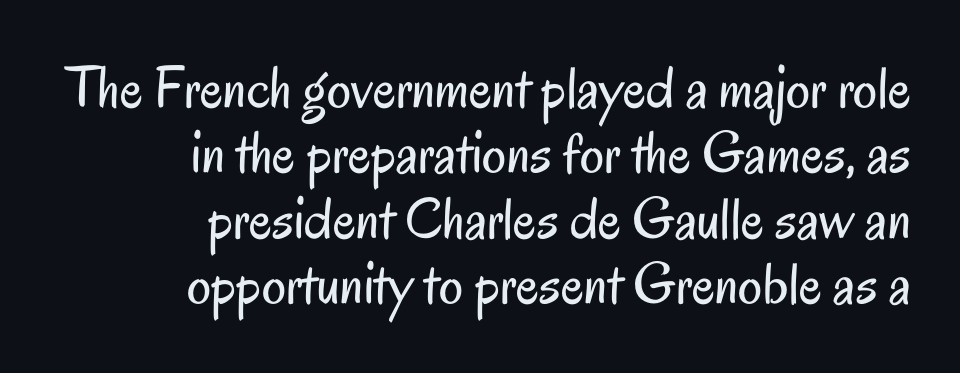
{"serif": "no", "italic": "no", "bold": "no", "weight": "regular", "width": "condensed", "stroke_contrast": "low", "x_height": "small", "monospaced": "no", "underline": "no", "align": "right", "line_spacing": "tight", "line_spacing_ratio": 1.09, "letter_spacing": "normal", "letter_spacing_em": 0.0, "glyph_px": 60}
